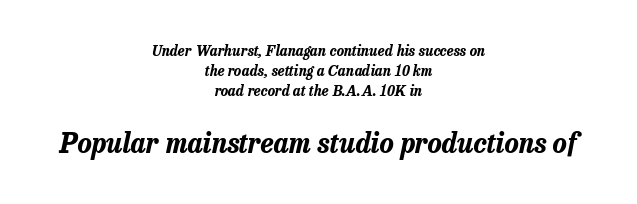
The image shows 27 px bold type, italic (leaning right); set centered, normal line spacing (1.42x), normal letter spacing, not underlined; the second (bottom) block is 1.93x larger.
